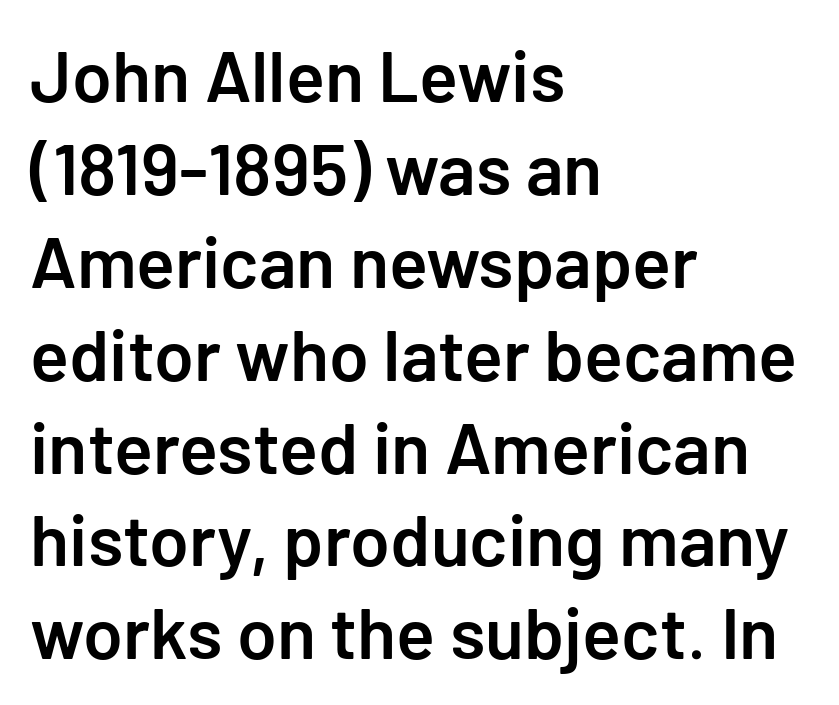
Q: Is the text bold? A: Semi-bold.
Q: Is the text italic (slanted)? A: No, it is upright.
Q: Is the typeface a serif or a sans-serif typeface? A: Sans-serif.
Q: Is the text underlined? A: No.
Q: How is the paragraph aligned? A: Left-aligned.
Q: Is the spacing between letters normal or unusually wide? A: Normal.
Q: Is the spacing between lines tight, normal or loose? A: Normal.
Q: Width (condensed, normal, or wide)? A: Normal.
Q: Stroke contrast? A: Low.
Q: x-height? A: Medium.
